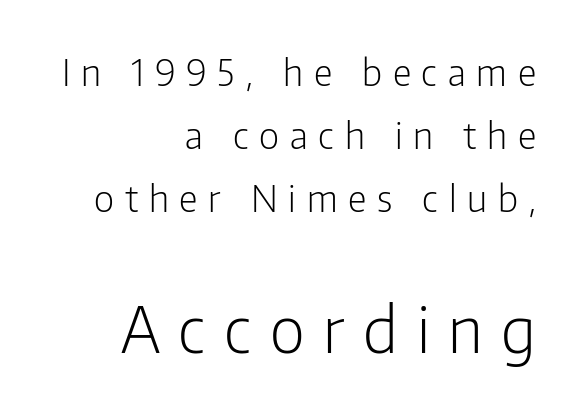
Q: Is the text bold? A: No.
Q: Is the text italic (slanted)? A: No, it is upright.
Q: Is the typeface a serif or a sans-serif typeface? A: Sans-serif.
Q: Is the text underlined? A: No.
Q: How is the paragraph aligned? A: Right-aligned.
Q: Is the spacing between letters normal or unusually wide? A: Unusually wide.
Q: Is the spacing between lines tight, normal or loose? A: Normal.
Q: Which block of text is set in a larger size, the first (top) or the second (bottom)? A: The second (bottom) one.
Q: Width (condensed, normal, or wide)? A: Condensed.
Q: Stroke contrast? A: Low.
Q: x-height? A: Medium.
Q: Monospaced? A: No.
